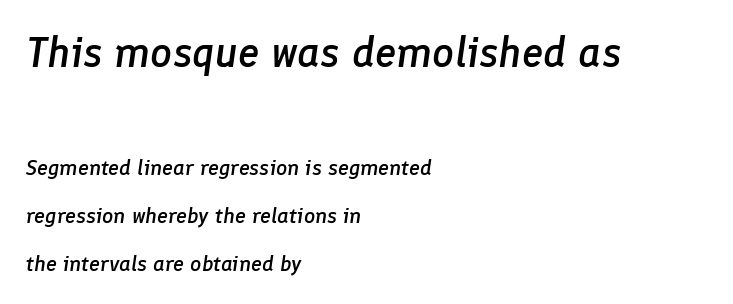
{"italic": "yes", "lean": "right", "slant_degrees": 8, "bold": "semi", "weight": "semibold", "width": "normal", "stroke_contrast": "low", "x_height": "medium", "monospaced": "no", "underline": "no", "align": "left", "line_spacing": "loose", "line_spacing_ratio": 2.18, "letter_spacing": "normal", "letter_spacing_em": 0.0, "larger_block": "first", "size_ratio": 1.95, "glyph_px": 43}
